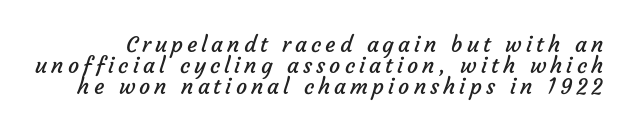
Summary of vertical rhythm: compact, with narrow interline spacing. The characters are drawn with everyday or finer stroke widths. The area under the type is left untouched.
